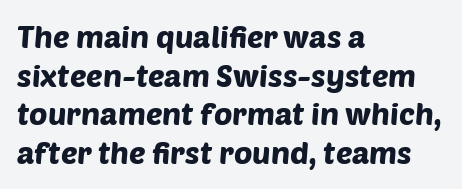
{"serif": "no", "width": "normal", "stroke_contrast": "low", "x_height": "large", "monospaced": "no", "underline": "no", "align": "left", "line_spacing": "normal", "line_spacing_ratio": 1.25, "letter_spacing": "normal", "letter_spacing_em": 0.0, "glyph_px": 31}
